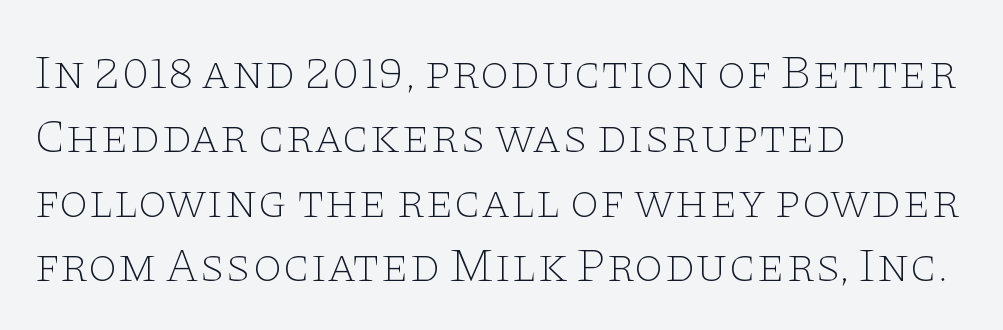
{"serif": "yes", "italic": "no", "bold": "no", "weight": "thin", "width": "wide", "stroke_contrast": "low", "x_height": "large", "monospaced": "no", "underline": "no", "align": "left", "line_spacing": "normal", "line_spacing_ratio": 1.34, "letter_spacing": "normal", "letter_spacing_em": 0.0, "glyph_px": 48}
